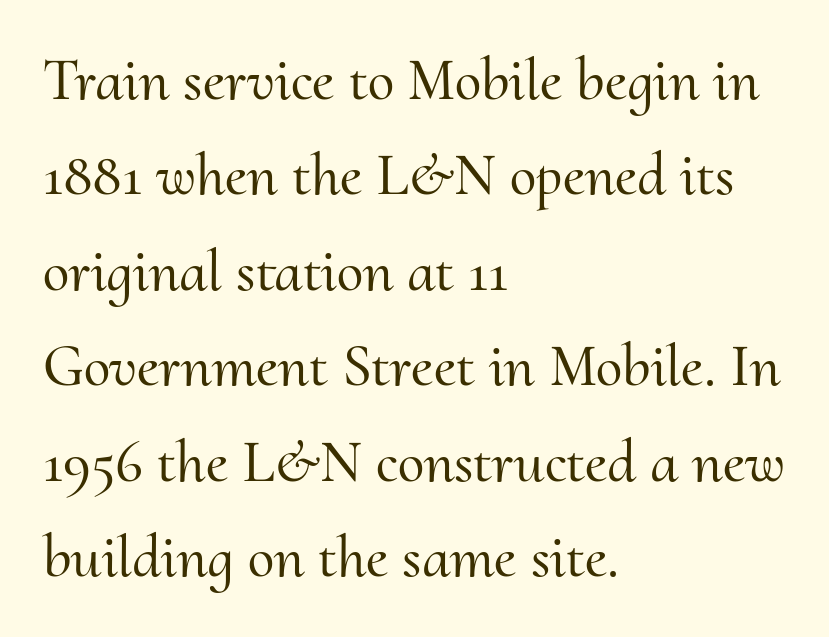
Q: Is the text italic (slanted)? A: No, it is upright.
Q: Is the typeface a serif or a sans-serif typeface? A: Serif.
Q: Is the text underlined? A: No.
Q: How is the paragraph aligned? A: Left-aligned.
Q: Is the spacing between letters normal or unusually wide? A: Normal.
Q: Is the spacing between lines tight, normal or loose? A: Normal.
Q: Width (condensed, normal, or wide)? A: Normal.
Q: Stroke contrast? A: Medium.
Q: x-height? A: Small.
Q: Monospaced? A: No.
